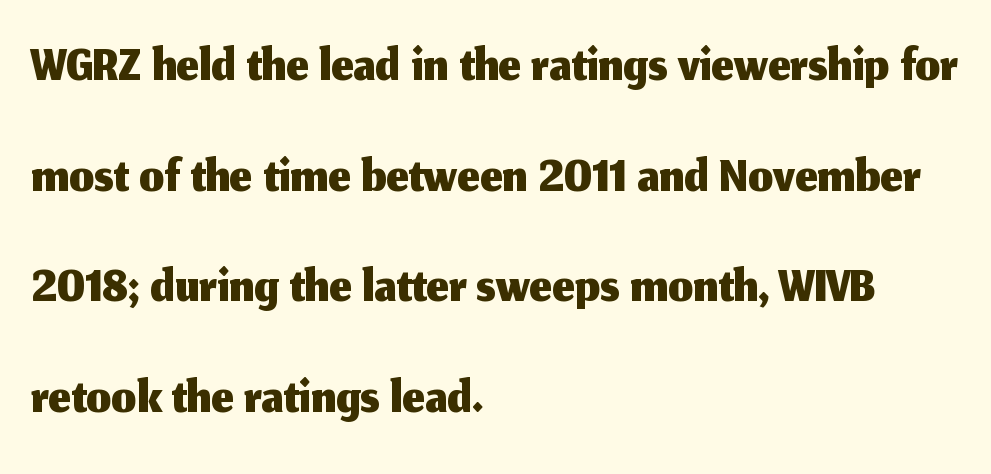
The image shows 79 px sans-serif type, upright; set left-aligned, normal line spacing (1.4x), normal letter spacing, not underlined; medium stroke contrast and a medium x-height.
